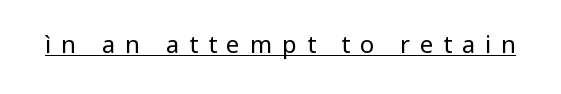
Q: Is the text bold? A: No.
Q: Is the text italic (slanted)? A: No, it is upright.
Q: Is the text underlined? A: Yes.
Q: Is the spacing between letters normal or unusually wide? A: Unusually wide.
